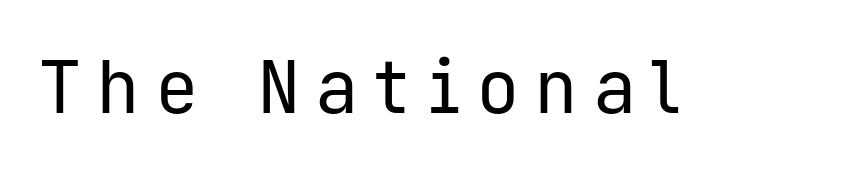
{"serif": "no", "italic": "no", "bold": "no", "weight": "regular", "width": "normal", "stroke_contrast": "low", "x_height": "medium", "monospaced": "yes", "underline": "no", "letter_spacing": "wide", "letter_spacing_em": 0.2, "glyph_px": 73}
